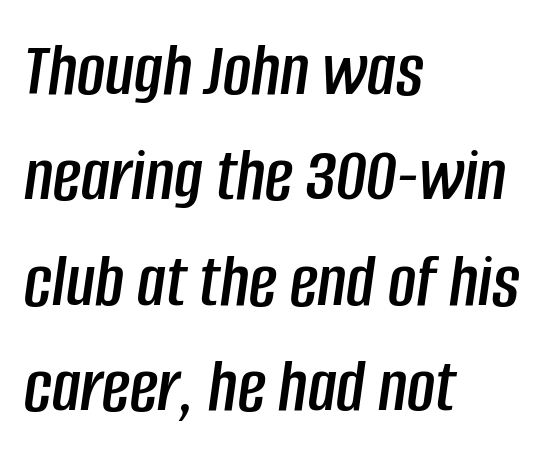
Q: Is the text italic (slanted)? A: Yes, it leans right by about 8 degrees.
Q: Is the text underlined? A: No.
Q: How is the paragraph aligned? A: Left-aligned.
Q: Is the spacing between letters normal or unusually wide? A: Normal.
Q: Is the spacing between lines tight, normal or loose? A: Normal.
Q: Width (condensed, normal, or wide)? A: Condensed.
Q: Stroke contrast? A: Low.
Q: x-height? A: Large.
Q: Monospaced? A: No.
